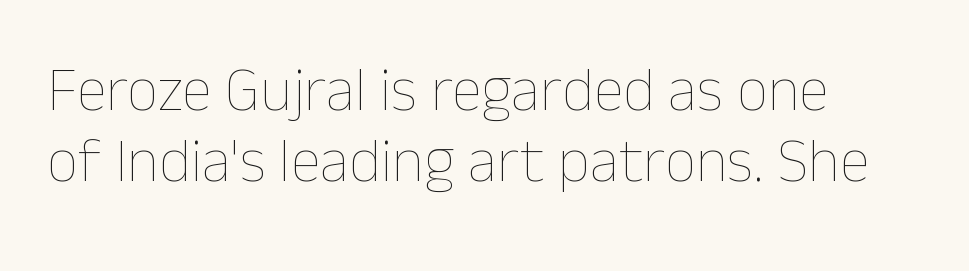
Q: Is the text bold? A: No.
Q: Is the text italic (slanted)? A: No, it is upright.
Q: Is the text underlined? A: No.
Q: How is the paragraph aligned? A: Left-aligned.
Q: Is the spacing between letters normal or unusually wide? A: Normal.
Q: Is the spacing between lines tight, normal or loose? A: Tight.
Q: Width (condensed, normal, or wide)? A: Normal.
Q: Stroke contrast? A: Low.
Q: x-height? A: Medium.
Q: Monospaced? A: No.
